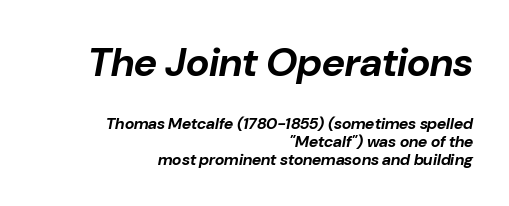
Character widths vary here, with narrow letters taking less room than wide ones. Is the block centered? No — it sits flush against the right margin. A typesetter would call this leading minimal, almost set solid. The axis of the letterforms is tilted away from vertical.
